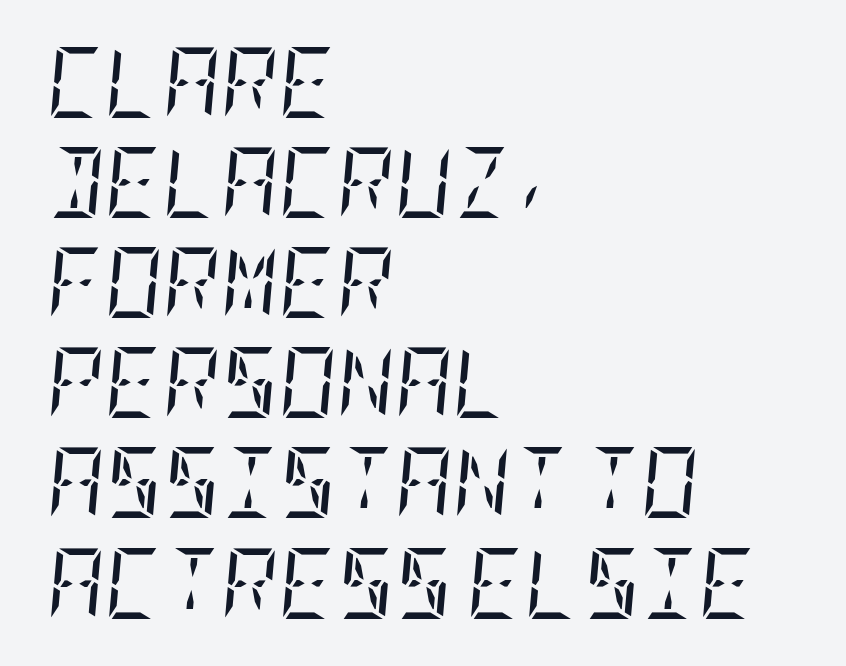
The image shows 71 px regular-weight, condensed serif type, italic (leaning right); set left-aligned, normal line spacing (1.41x), normal letter spacing, not underlined; low stroke contrast and a large x-height.
